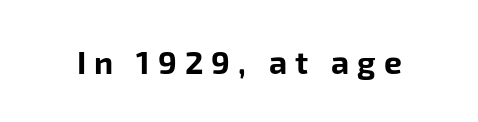
Q: Is the text bold? A: Yes.
Q: Is the text italic (slanted)? A: No, it is upright.
Q: Is the typeface a serif or a sans-serif typeface? A: Sans-serif.
Q: Is the text underlined? A: No.
Q: Is the spacing between letters normal or unusually wide? A: Unusually wide.
Q: Width (condensed, normal, or wide)? A: Normal.
Q: Stroke contrast? A: Low.
Q: x-height? A: Medium.
Q: Monospaced? A: No.
